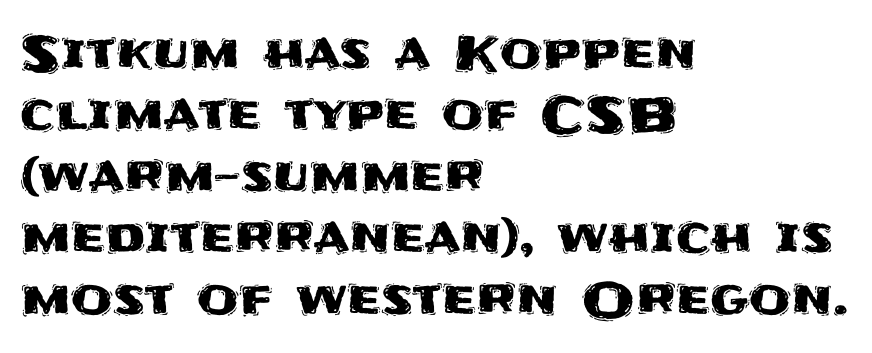
Q: Is the text italic (slanted)? A: No, it is upright.
Q: Is the typeface a serif or a sans-serif typeface? A: Sans-serif.
Q: Is the text underlined? A: No.
Q: How is the paragraph aligned? A: Left-aligned.
Q: Is the spacing between letters normal or unusually wide? A: Normal.
Q: Is the spacing between lines tight, normal or loose? A: Normal.
Q: Width (condensed, normal, or wide)? A: Normal.
Q: Stroke contrast? A: Medium.
Q: x-height? A: Large.
Q: Monospaced? A: No.
